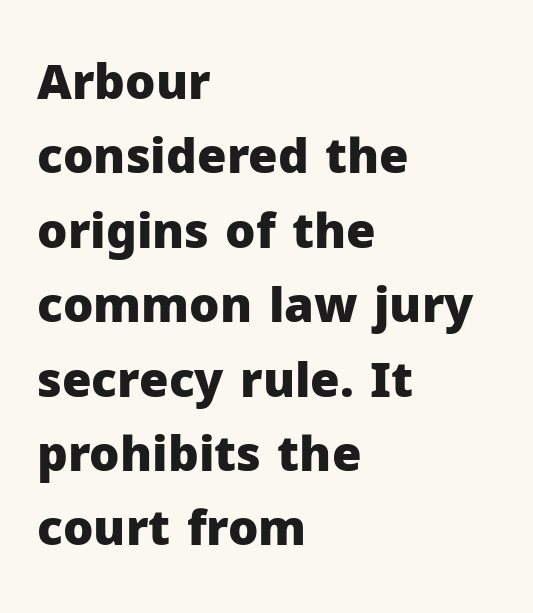
Q: Is the text bold? A: Yes.
Q: Is the text italic (slanted)? A: No, it is upright.
Q: Is the typeface a serif or a sans-serif typeface? A: Sans-serif.
Q: Is the text underlined? A: No.
Q: How is the paragraph aligned? A: Left-aligned.
Q: Is the spacing between letters normal or unusually wide? A: Normal.
Q: Is the spacing between lines tight, normal or loose? A: Normal.
Q: Width (condensed, normal, or wide)? A: Normal.
Q: Stroke contrast? A: Low.
Q: x-height? A: Medium.
Q: Monospaced? A: No.
